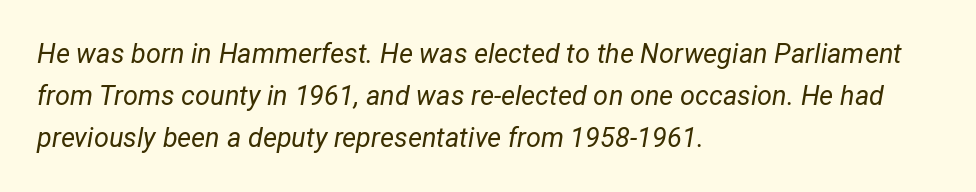
The image shows 27 px text type, italic (leaning right); set left-aligned, normal line spacing (1.56x), normal letter spacing, not underlined.
